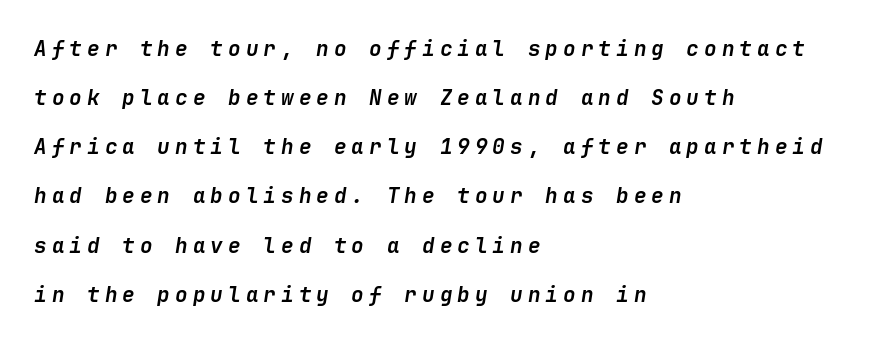
The image shows 21 px bold type, italic (leaning right); set left-aligned, loose line spacing (2.34x), unusually wide letter spacing (+0.24 em), not underlined.
